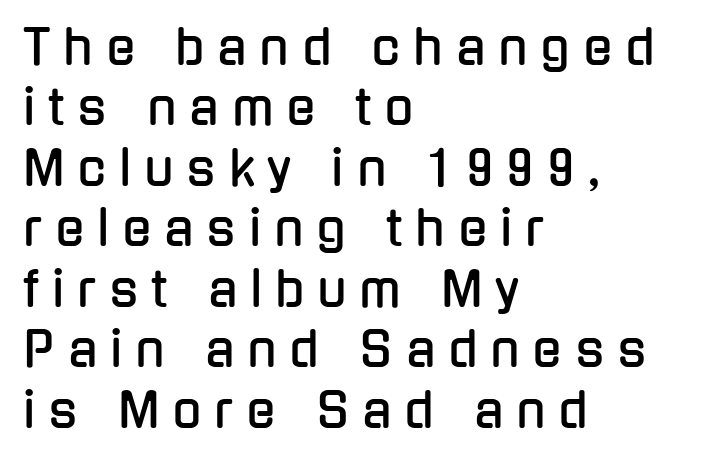
The image shows 48 px condensed sans-serif type, upright; set left-aligned, normal line spacing (1.26x), unusually wide letter spacing (+0.27 em), not underlined; low stroke contrast and a medium x-height.
